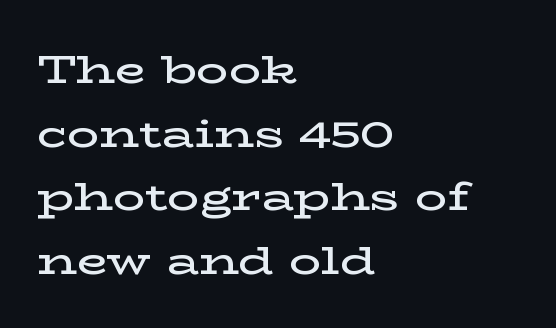
Q: Is the text bold? A: Semi-bold.
Q: Is the text italic (slanted)? A: No, it is upright.
Q: Is the typeface a serif or a sans-serif typeface? A: Serif.
Q: Is the text underlined? A: No.
Q: How is the paragraph aligned? A: Left-aligned.
Q: Is the spacing between letters normal or unusually wide? A: Normal.
Q: Is the spacing between lines tight, normal or loose? A: Normal.
Q: Width (condensed, normal, or wide)? A: Wide.
Q: Stroke contrast? A: Low.
Q: x-height? A: Medium.
Q: Monospaced? A: No.
